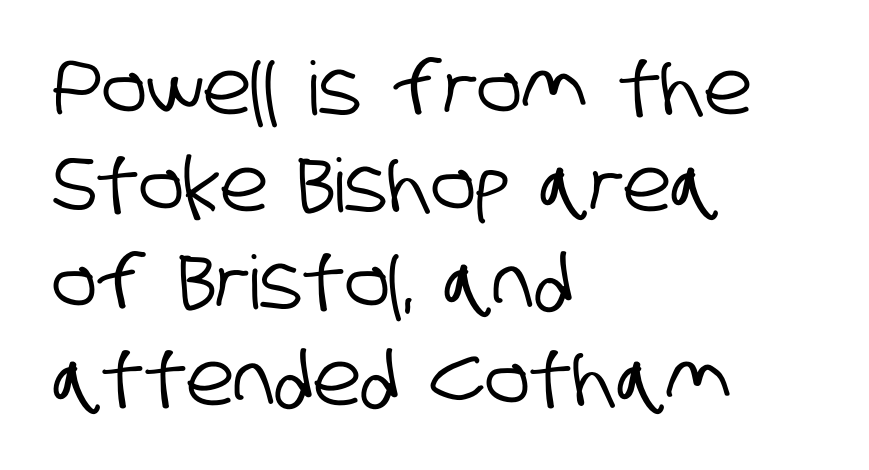
Q: Is the typeface a serif or a sans-serif typeface? A: Sans-serif.
Q: Is the text underlined? A: No.
Q: How is the paragraph aligned? A: Left-aligned.
Q: Is the spacing between letters normal or unusually wide? A: Normal.
Q: Is the spacing between lines tight, normal or loose? A: Normal.
Q: Width (condensed, normal, or wide)? A: Condensed.
Q: Stroke contrast? A: Low.
Q: x-height? A: Large.
Q: Monospaced? A: No.
